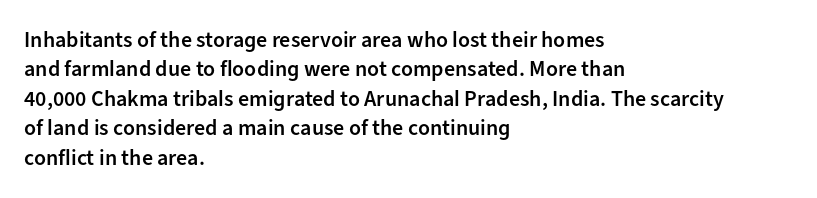
The image shows 22 px text type, upright; set left-aligned, normal line spacing (1.34x), normal letter spacing, not underlined.
